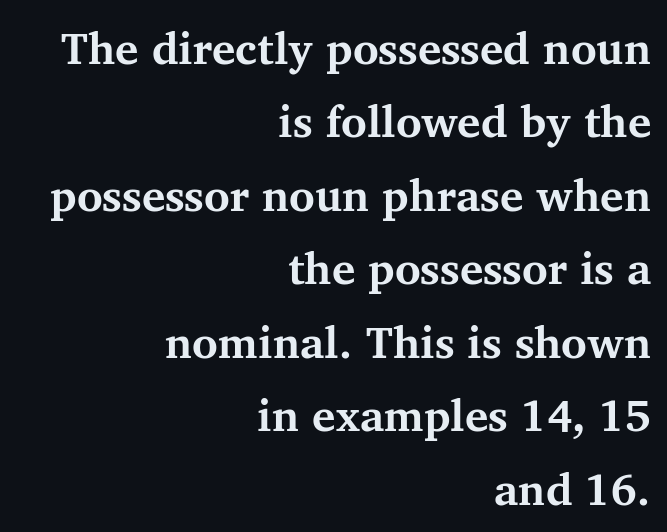
The image shows 44 px bold serif type, upright; set right-aligned, normal line spacing (1.67x), normal letter spacing, not underlined; medium stroke contrast and a medium x-height.
